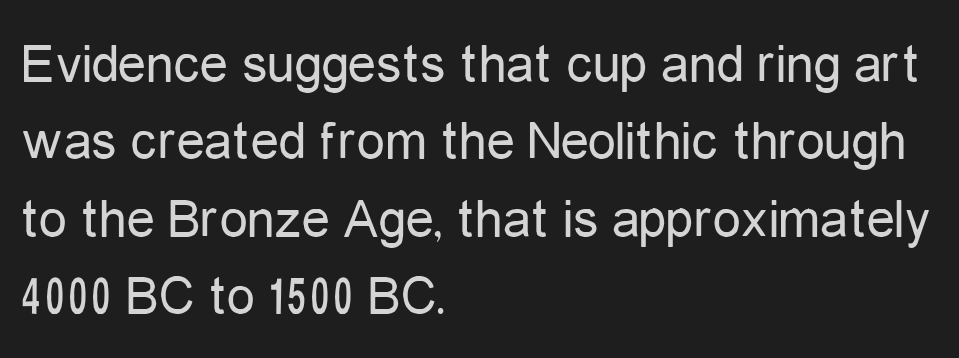
Default kerning and tracking; the words read as compact shapes. The rendering uses a moderate line-height, typical for paragraphs. This rendering uses left alignment, leaving the right contour irregular. Words float on clear page, feet unadorned. Look at the bottom of the vertical strokes: they stop flat, with no serifs.
